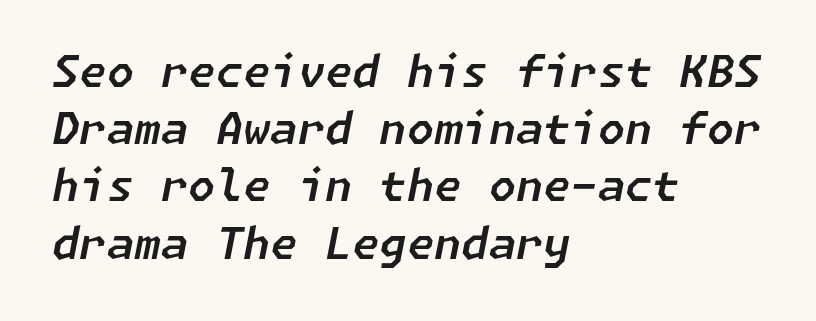
{"italic": "yes", "lean": "right", "slant_degrees": 11, "width": "normal", "stroke_contrast": "low", "x_height": "medium", "underline": "no", "align": "left", "line_spacing": "normal", "line_spacing_ratio": 1.3, "letter_spacing": "normal", "letter_spacing_em": 0.0, "glyph_px": 44}
